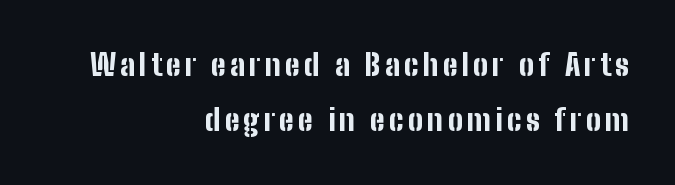
{"serif": "no", "italic": "no", "bold": "yes", "weight": "bold", "width": "condensed", "stroke_contrast": "low", "x_height": "medium", "monospaced": "no", "underline": "no", "align": "right", "line_spacing_ratio": 1.84, "glyph_px": 30}
